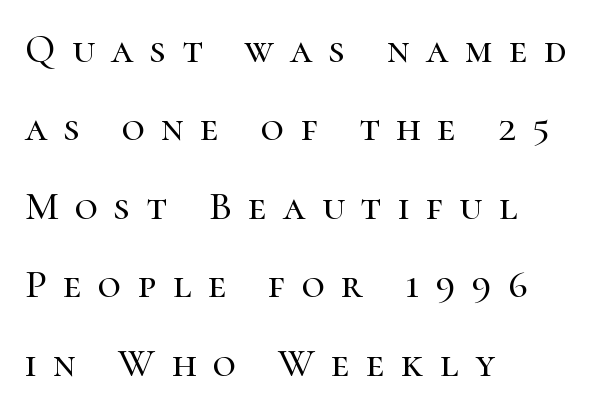
The image shows 40 px serif type, upright; set left-aligned, loose line spacing (1.96x), unusually wide letter spacing (+0.41 em), not underlined; high stroke contrast and a medium x-height.
